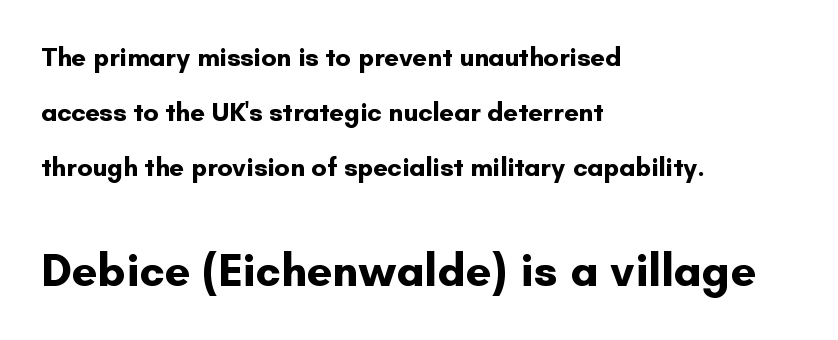
The image shows 46 px bold sans-serif type, upright; set left-aligned, loose line spacing (2.11x), normal letter spacing, not underlined; the second (bottom) block is 1.77x larger; low stroke contrast and a small x-height.
